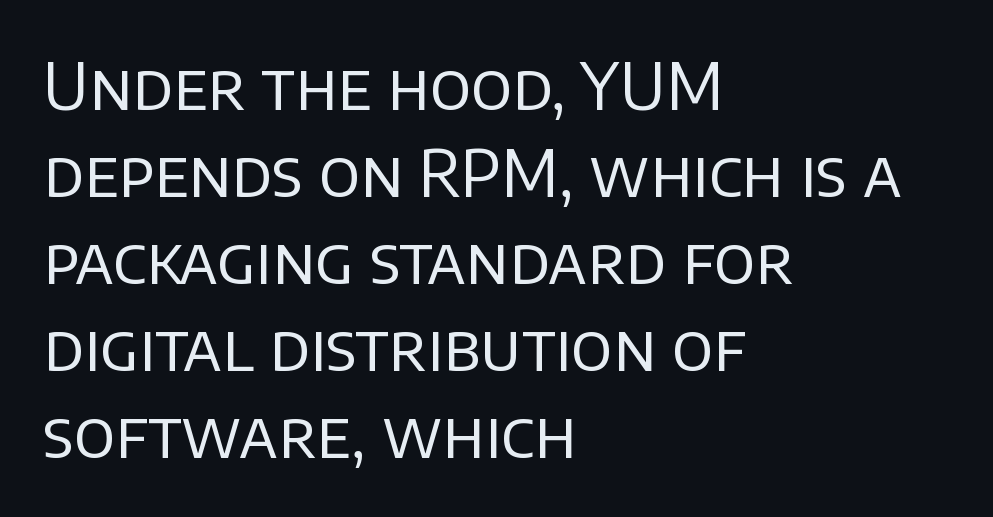
The image shows 65 px regular-weight sans-serif type, upright; set left-aligned, normal line spacing (1.34x), normal letter spacing, not underlined; low stroke contrast and a large x-height.
